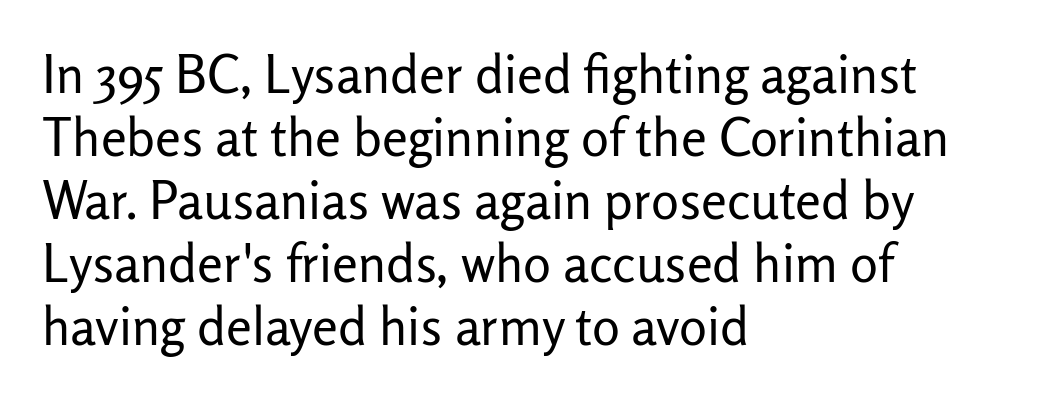
Q: Is the text bold? A: No.
Q: Is the text italic (slanted)? A: No, it is upright.
Q: Is the typeface a serif or a sans-serif typeface? A: Sans-serif.
Q: Is the text underlined? A: No.
Q: How is the paragraph aligned? A: Left-aligned.
Q: Is the spacing between letters normal or unusually wide? A: Normal.
Q: Width (condensed, normal, or wide)? A: Normal.
Q: Stroke contrast? A: Low.
Q: x-height? A: Medium.
Q: Monospaced? A: No.
